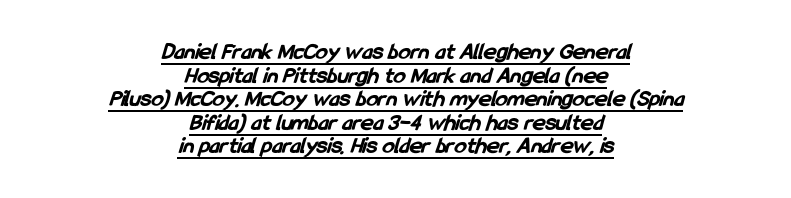
{"bold": "yes", "underline": "yes", "align": "center", "line_spacing": "tight", "line_spacing_ratio": 0.98, "letter_spacing": "normal", "letter_spacing_em": 0.0, "glyph_px": 24}
